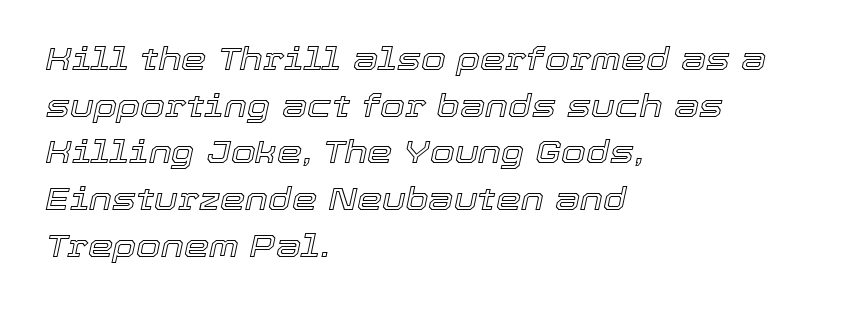
The image shows 32 px text type, italic (leaning right); set left-aligned, normal line spacing (1.46x), normal letter spacing, not underlined; a medium x-height.
